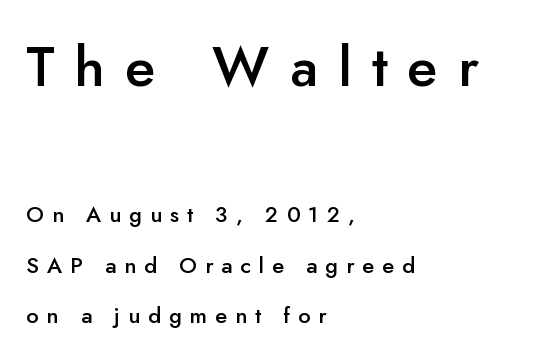
{"serif": "no", "italic": "no", "bold": "semi", "weight": "semibold", "width": "normal", "stroke_contrast": "low", "x_height": "small", "monospaced": "no", "underline": "no", "align": "left", "line_spacing": "loose", "line_spacing_ratio": 2.28, "letter_spacing": "wide", "letter_spacing_em": 0.36, "larger_block": "first", "size_ratio": 2.55, "glyph_px": 56}
